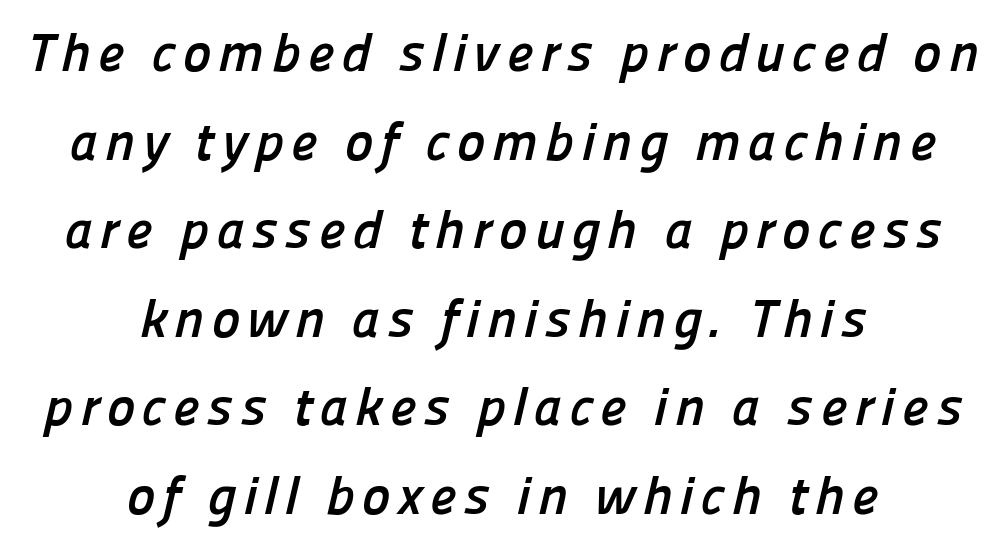
{"serif": "no", "bold": "yes", "weight": "semibold", "width": "normal", "stroke_contrast": "low", "x_height": "medium", "monospaced": "no", "underline": "no", "align": "center", "line_spacing": "normal", "line_spacing_ratio": 1.64, "glyph_px": 54}
